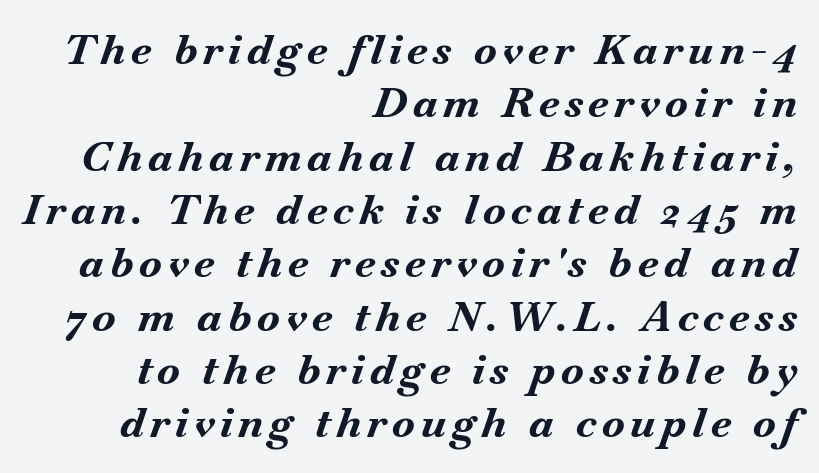
The image shows 42 px bold type, italic (leaning right); set right-aligned, normal line spacing (1.27x), not underlined; medium stroke contrast and a small x-height.
